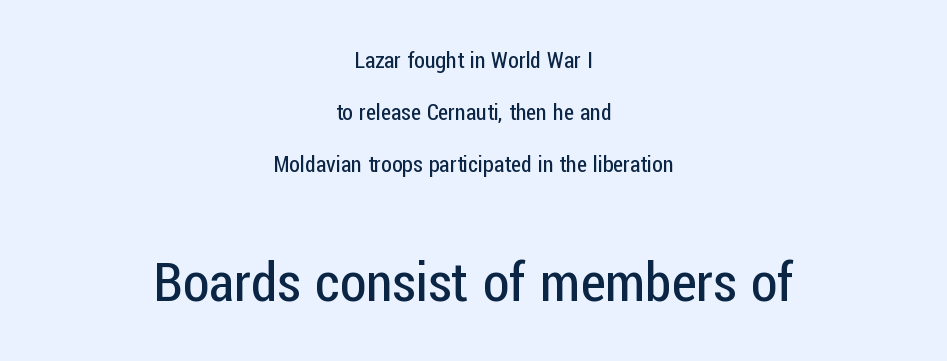
The image shows 54 px regular-weight, condensed sans-serif type, upright; set centered, loose line spacing (2.36x), normal letter spacing, not underlined; the second (bottom) block is 2.45x larger; low stroke contrast and a medium x-height.
